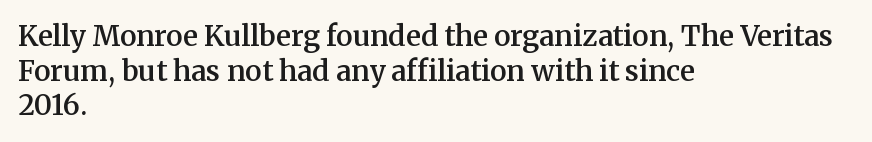
Q: Is the text bold? A: Semi-bold.
Q: Is the text italic (slanted)? A: No, it is upright.
Q: Is the typeface a serif or a sans-serif typeface? A: Serif.
Q: Is the text underlined? A: No.
Q: How is the paragraph aligned? A: Left-aligned.
Q: Is the spacing between letters normal or unusually wide? A: Normal.
Q: Width (condensed, normal, or wide)? A: Normal.
Q: Stroke contrast? A: Medium.
Q: x-height? A: Medium.
Q: Monospaced? A: No.
